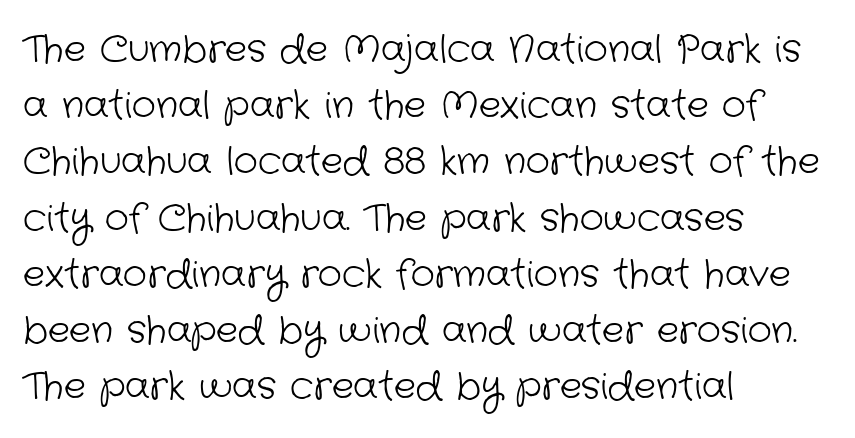
Q: Is the text bold? A: No.
Q: Is the typeface a serif or a sans-serif typeface? A: Sans-serif.
Q: Is the text underlined? A: No.
Q: How is the paragraph aligned? A: Left-aligned.
Q: Is the spacing between letters normal or unusually wide? A: Normal.
Q: Is the spacing between lines tight, normal or loose? A: Normal.
Q: Width (condensed, normal, or wide)? A: Normal.
Q: Stroke contrast? A: Low.
Q: x-height? A: Medium.
Q: Monospaced? A: No.
